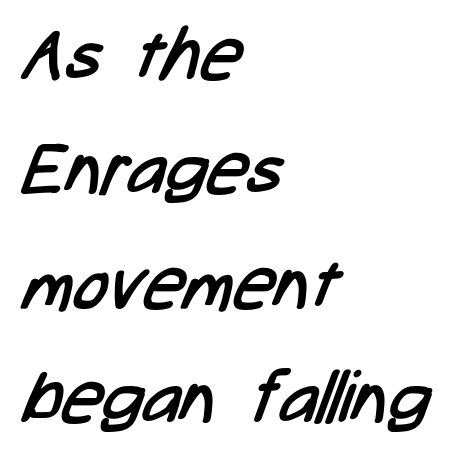
The image shows 72 px regular-weight, condensed sans-serif type; set left-aligned, normal line spacing (1.59x), normal letter spacing, not underlined; low stroke contrast and a medium x-height.
